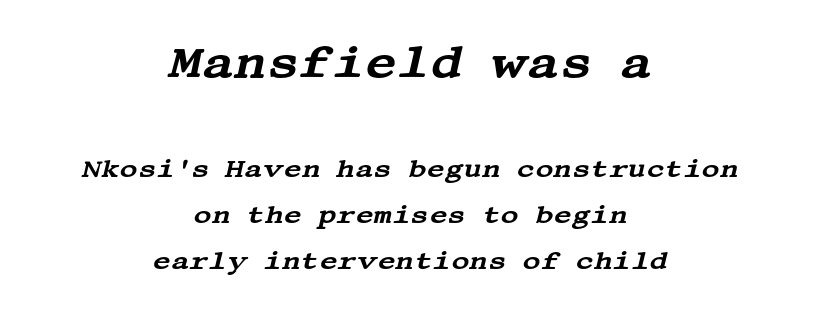
Q: Is the text italic (slanted)? A: Yes, it leans right by about 13 degrees.
Q: Is the typeface a serif or a sans-serif typeface? A: Serif.
Q: Is the text underlined? A: No.
Q: How is the paragraph aligned? A: Centered.
Q: Is the spacing between letters normal or unusually wide? A: Normal.
Q: Which block of text is set in a larger size, the first (top) or the second (bottom)? A: The first (top) one.
Q: Width (condensed, normal, or wide)? A: Wide.
Q: Stroke contrast? A: Medium.
Q: x-height? A: Large.
